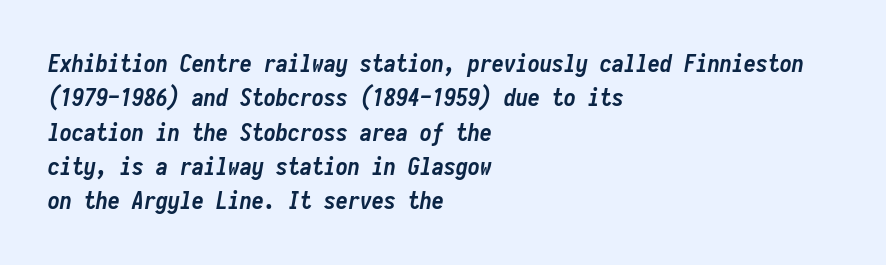
Q: Is the text bold? A: Yes.
Q: Is the text italic (slanted)? A: Yes, it leans right by about 10 degrees.
Q: Is the text underlined? A: No.
Q: How is the paragraph aligned? A: Left-aligned.
Q: Is the spacing between letters normal or unusually wide? A: Normal.
Q: Is the spacing between lines tight, normal or loose? A: Normal.
